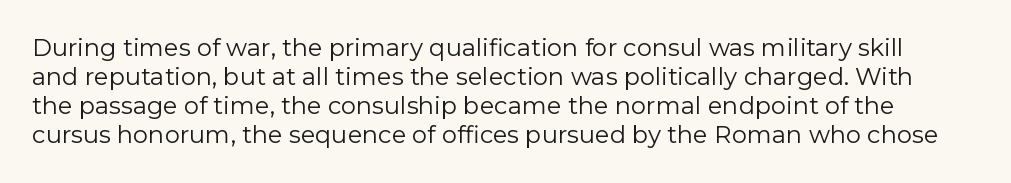
Weight: in the light-to-regular range. Compared with typical body copy, the letter spacing here is the same. Check the space under the baseline: it is left empty. In terms of posture, this sample is upright.
